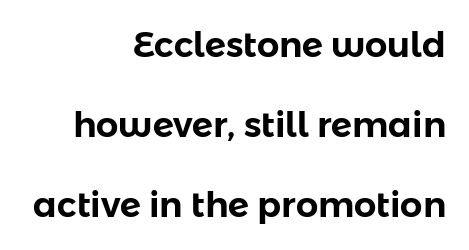
Leading is clearly above the norm, producing a sparse column. This is roman type, the default non-slanted kind. Line endings align vertically; line beginnings do not. The letters advance in unequal steps, a hallmark of proportional type.
